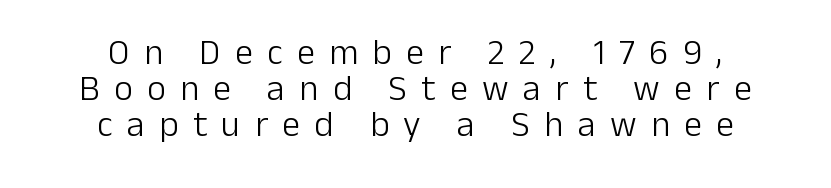
Stroke terminals: plain, sans-serif. The passage shown is typed in a proportional face where columns would drift. Only glyphs here, with clear space below each row. The letterforms sit at book weight or below.
